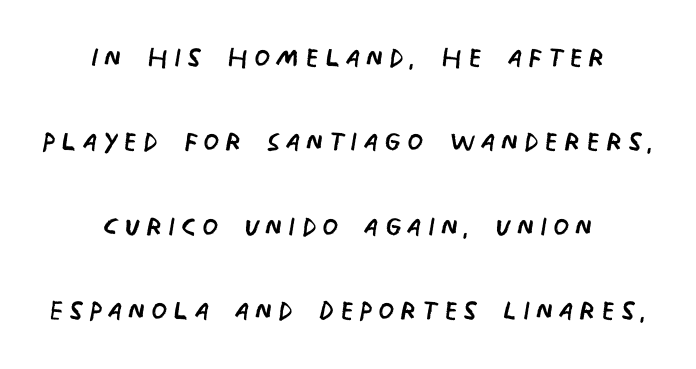
{"serif": "no", "bold": "no", "weight": "regular", "width": "condensed", "stroke_contrast": "low", "x_height": "large", "monospaced": "no", "underline": "no", "align": "center", "line_spacing": "loose", "line_spacing_ratio": 2.28, "glyph_px": 37}
